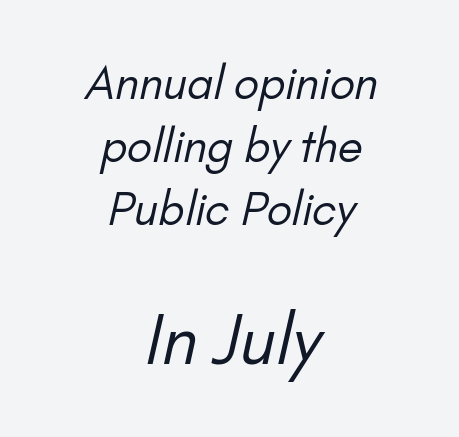
{"serif": "no", "bold": "no", "weight": "regular", "width": "normal", "stroke_contrast": "low", "x_height": "small", "monospaced": "no", "underline": "no", "align": "center", "line_spacing": "normal", "line_spacing_ratio": 1.4, "letter_spacing": "normal", "letter_spacing_em": 0.0, "larger_block": "second", "size_ratio": 1.49, "glyph_px": 67}
